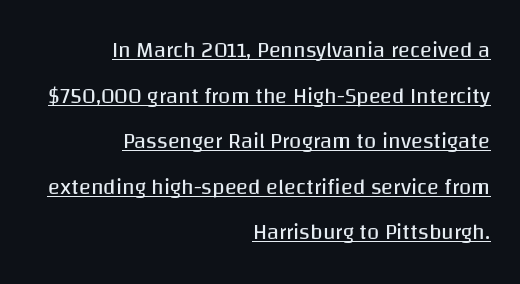
The rendered words wear a rule along their underside. If you drew a ruler down the right edge, every line would touch it. The lettering stays uniformly vertical, giving the passage a roman look. Baseline-to-baseline distance is far greater than the letter height.
